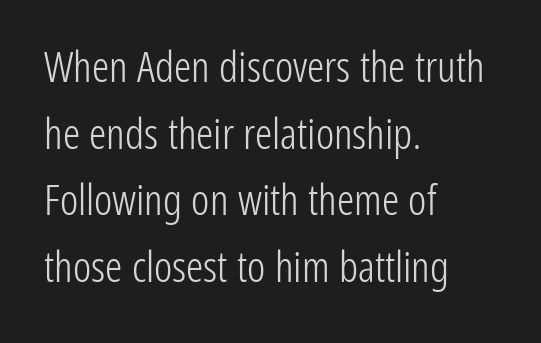
Q: Is the text bold? A: No.
Q: Is the text italic (slanted)? A: No, it is upright.
Q: Is the typeface a serif or a sans-serif typeface? A: Sans-serif.
Q: Is the text underlined? A: No.
Q: How is the paragraph aligned? A: Left-aligned.
Q: Is the spacing between letters normal or unusually wide? A: Normal.
Q: Is the spacing between lines tight, normal or loose? A: Normal.
Q: Width (condensed, normal, or wide)? A: Condensed.
Q: Stroke contrast? A: Low.
Q: x-height? A: Medium.
Q: Monospaced? A: No.
